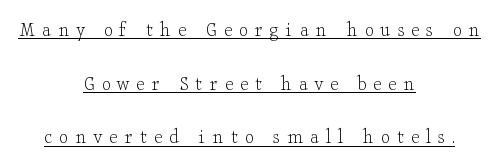
Q: Is the text bold? A: No.
Q: Is the text italic (slanted)? A: No, it is upright.
Q: Is the text underlined? A: Yes.
Q: How is the paragraph aligned? A: Centered.
Q: Is the spacing between letters normal or unusually wide? A: Unusually wide.
Q: Is the spacing between lines tight, normal or loose? A: Loose.
